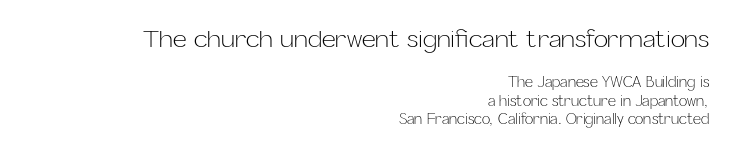
The letters look calm and open, with moderate or lighter stems. A bare baseline throughout the passage. Standard letterfit; no display-style spreading of the glyphs. The specimen reads as upright at a glance.
